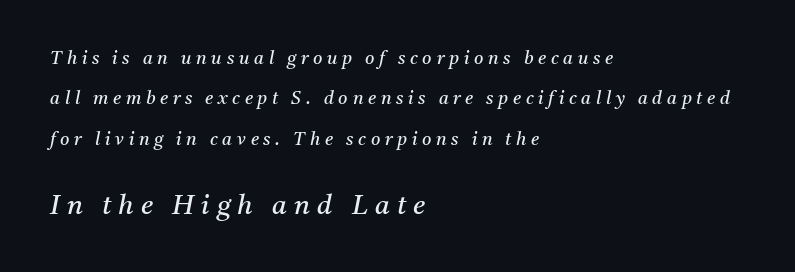
Q: Is the text bold? A: No.
Q: Is the text italic (slanted)? A: Yes, it leans right by about 11 degrees.
Q: Is the text underlined? A: No.
Q: How is the paragraph aligned? A: Left-aligned.
Q: Is the spacing between letters normal or unusually wide? A: Unusually wide.
Q: Is the spacing between lines tight, normal or loose? A: Loose.
Q: Which block of text is set in a larger size, the first (top) or the second (bottom)? A: The second (bottom) one.
